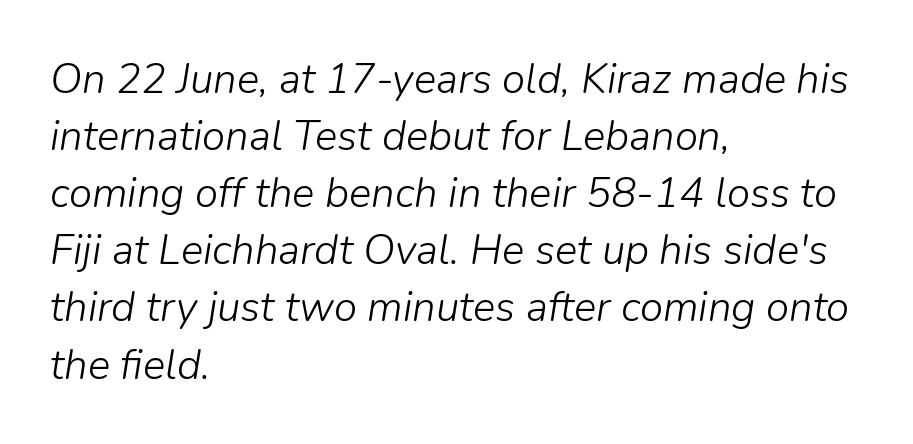
The image shows 42 px light type, italic (leaning right); set left-aligned, normal line spacing (1.36x), normal letter spacing, not underlined; low stroke contrast and a medium x-height.
